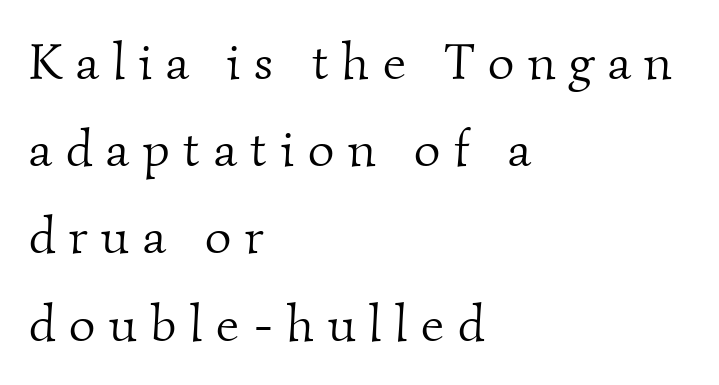
Q: Is the text bold? A: No.
Q: Is the typeface a serif or a sans-serif typeface? A: Serif.
Q: Is the text underlined? A: No.
Q: How is the paragraph aligned? A: Left-aligned.
Q: Is the spacing between letters normal or unusually wide? A: Unusually wide.
Q: Width (condensed, normal, or wide)? A: Normal.
Q: Stroke contrast? A: Medium.
Q: x-height? A: Small.
Q: Monospaced? A: No.
